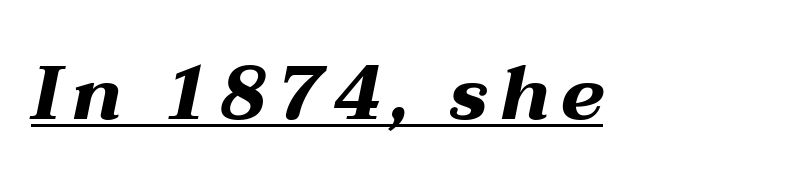
Q: Is the text bold? A: Yes.
Q: Is the text italic (slanted)? A: Yes, it leans right by about 12 degrees.
Q: Is the text underlined? A: Yes.
Q: Width (condensed, normal, or wide)? A: Wide.
Q: Stroke contrast? A: Medium.
Q: x-height? A: Medium.
Q: Monospaced? A: No.
